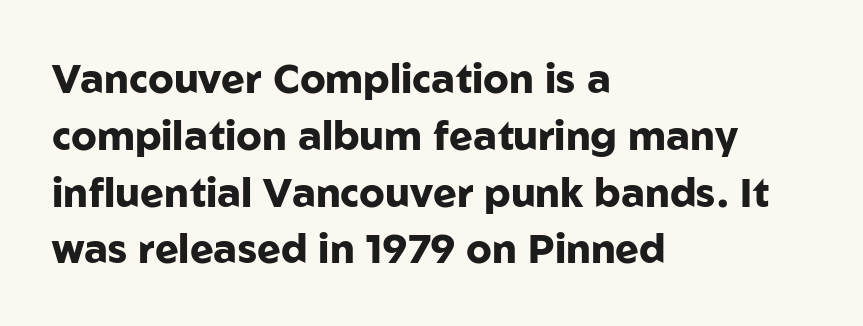
The image shows 40 px heavy sans-serif type, upright; set left-aligned, normal line spacing (1.42x), normal letter spacing, not underlined; low stroke contrast and a medium x-height.
